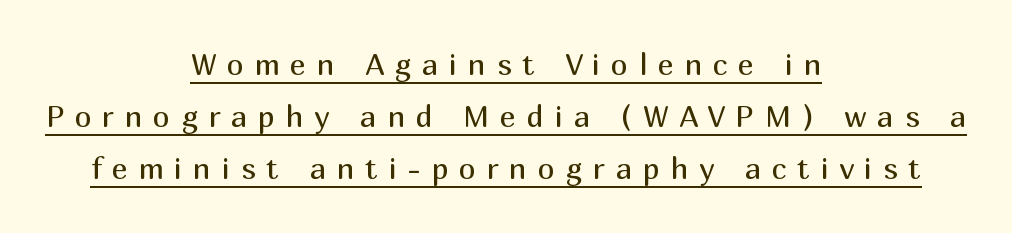
Q: Is the text bold? A: No.
Q: Is the text italic (slanted)? A: No, it is upright.
Q: Is the typeface a serif or a sans-serif typeface? A: Sans-serif.
Q: Is the text underlined? A: Yes.
Q: How is the paragraph aligned? A: Centered.
Q: Is the spacing between letters normal or unusually wide? A: Unusually wide.
Q: Width (condensed, normal, or wide)? A: Normal.
Q: Stroke contrast? A: Medium.
Q: x-height? A: Medium.
Q: Monospaced? A: No.
